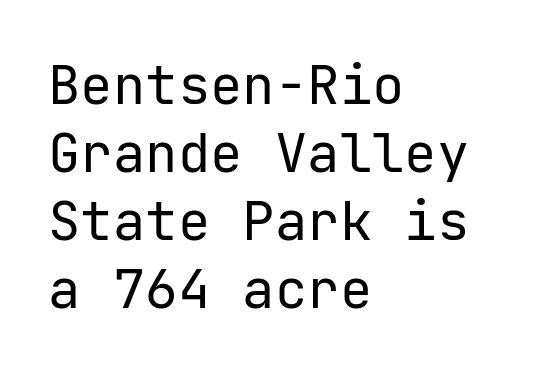
The image shows 54 px regular-weight sans-serif type, upright; set left-aligned, normal line spacing (1.26x), normal letter spacing, not underlined; low stroke contrast and a medium x-height.
